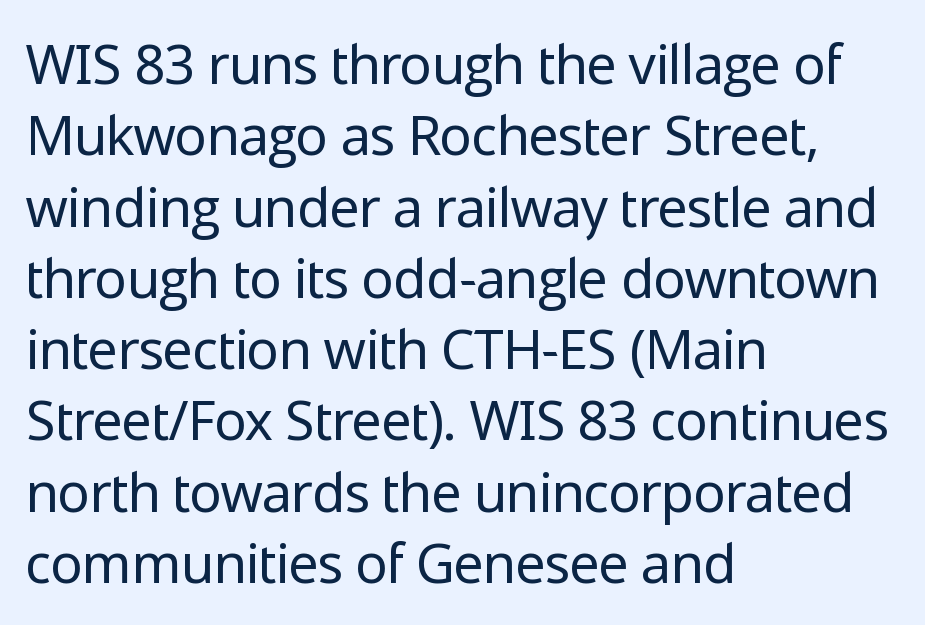
The block of text has a typical density, with ordinary space between rows. Is the type heavy? It reads as light-to-regular instead. The gap between lines stays unmarked. The face used here is rendered with its standard letterfit. Each letter keeps its own natural width here, so spacing adapts to shape.
